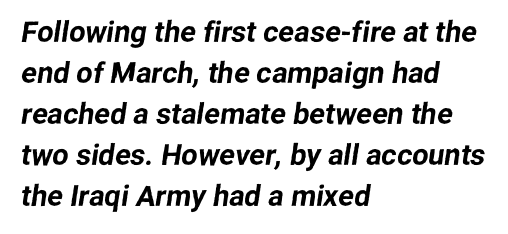
{"serif": "no", "width": "normal", "stroke_contrast": "low", "x_height": "medium", "monospaced": "no", "underline": "no", "align": "left", "line_spacing": "normal", "line_spacing_ratio": 1.41, "letter_spacing": "normal", "letter_spacing_em": 0.0, "glyph_px": 29}
